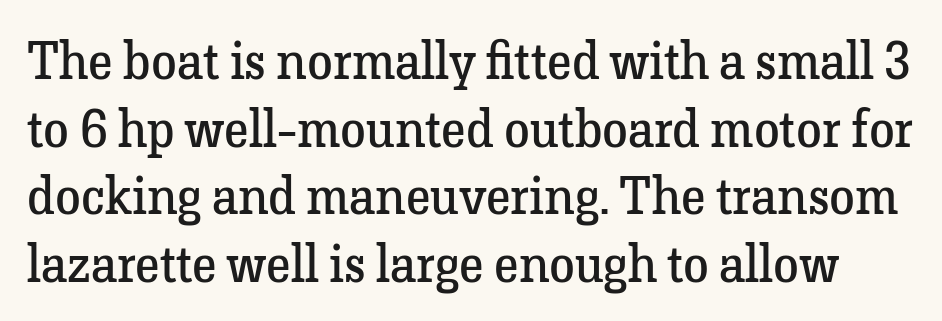
{"serif": "yes", "italic": "no", "bold": "no", "weight": "regular", "width": "normal", "stroke_contrast": "low", "x_height": "medium", "monospaced": "no", "underline": "no", "line_spacing": "normal", "line_spacing_ratio": 1.3, "letter_spacing": "normal", "letter_spacing_em": 0.0, "glyph_px": 52}
